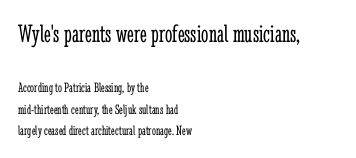
{"italic": "no", "bold": "no", "underline": "no", "align": "left", "line_spacing": "normal", "line_spacing_ratio": 1.55, "letter_spacing": "normal", "letter_spacing_em": 0.0, "larger_block": "first", "size_ratio": 1.86, "glyph_px": 26}
